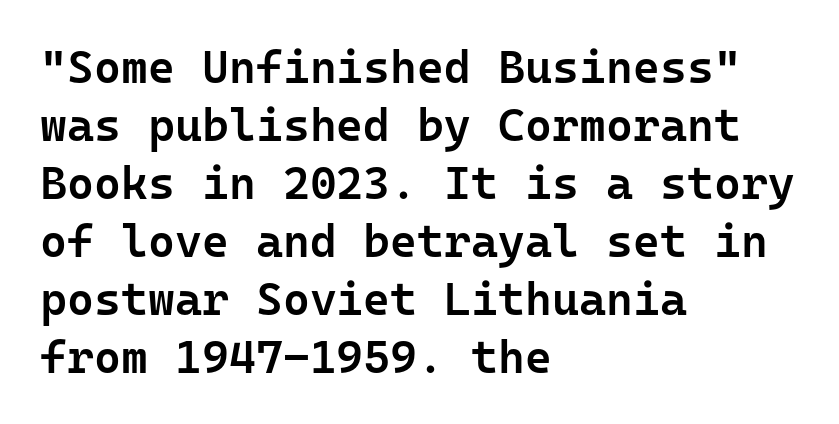
The letters sit at their default tracking, neither squeezed nor spread. Normally led — the rows are evenly, conventionally spaced. The area under the type is left untouched. Think of a typewriter: that constant character pitch is what you see here. Note: no serifs on the glyphs. This rendering uses left alignment, leaving the right contour irregular.
